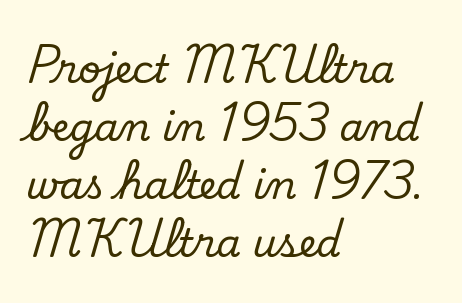
The image shows 39 px serif type; set left-aligned, normal line spacing (1.49x), normal letter spacing, not underlined; low stroke contrast and a small x-height.
